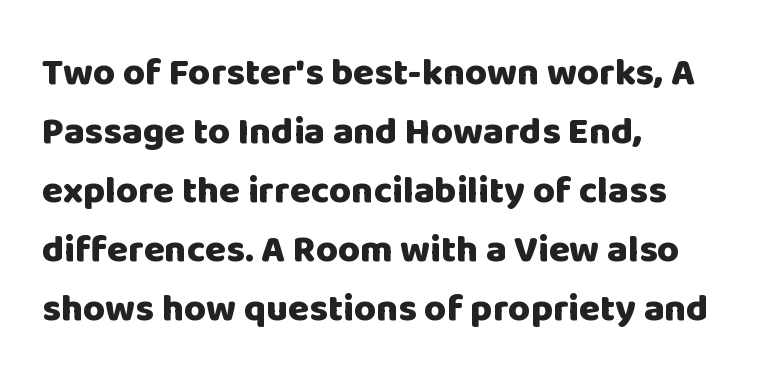
{"serif": "no", "italic": "no", "bold": "yes", "weight": "heavy", "width": "normal", "stroke_contrast": "low", "x_height": "large", "monospaced": "no", "underline": "no", "align": "left", "line_spacing": "normal", "line_spacing_ratio": 1.55, "letter_spacing": "normal", "letter_spacing_em": 0.0, "glyph_px": 38}
